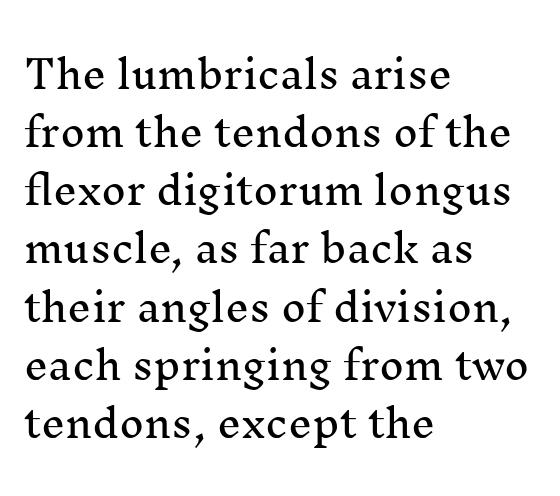
{"serif": "yes", "italic": "no", "width": "normal", "stroke_contrast": "medium", "x_height": "medium", "monospaced": "no", "underline": "no", "align": "left", "line_spacing": "normal", "line_spacing_ratio": 1.53, "letter_spacing": "normal", "letter_spacing_em": 0.0, "glyph_px": 38}
